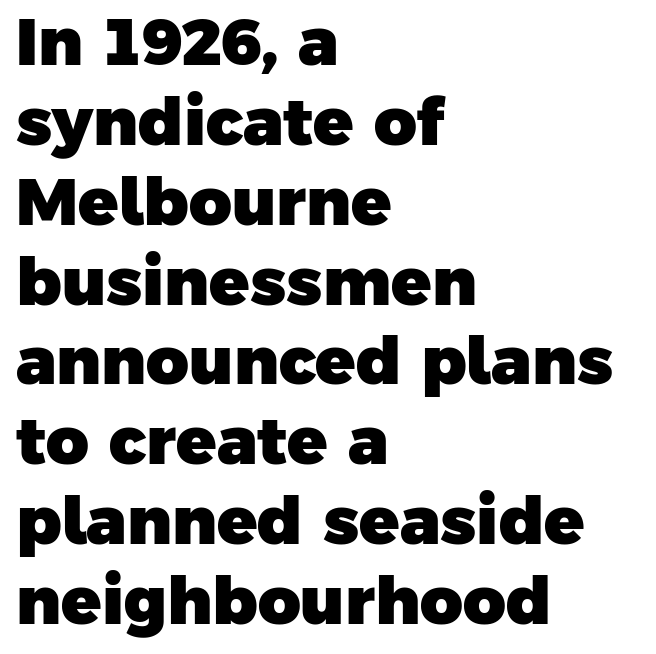
Q: Is the text bold? A: Yes.
Q: Is the typeface a serif or a sans-serif typeface? A: Sans-serif.
Q: Is the text underlined? A: No.
Q: How is the paragraph aligned? A: Left-aligned.
Q: Is the spacing between letters normal or unusually wide? A: Normal.
Q: Width (condensed, normal, or wide)? A: Normal.
Q: Stroke contrast? A: Low.
Q: x-height? A: Medium.
Q: Monospaced? A: No.
